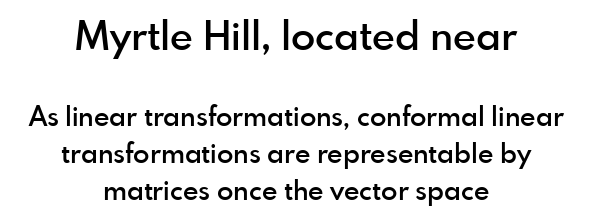
{"serif": "no", "italic": "no", "bold": "semi", "weight": "semibold", "width": "normal", "x_height": "small", "monospaced": "no", "underline": "no", "align": "center", "line_spacing": "normal", "line_spacing_ratio": 1.36, "letter_spacing": "normal", "letter_spacing_em": 0.0, "larger_block": "first", "size_ratio": 1.48, "glyph_px": 40}
